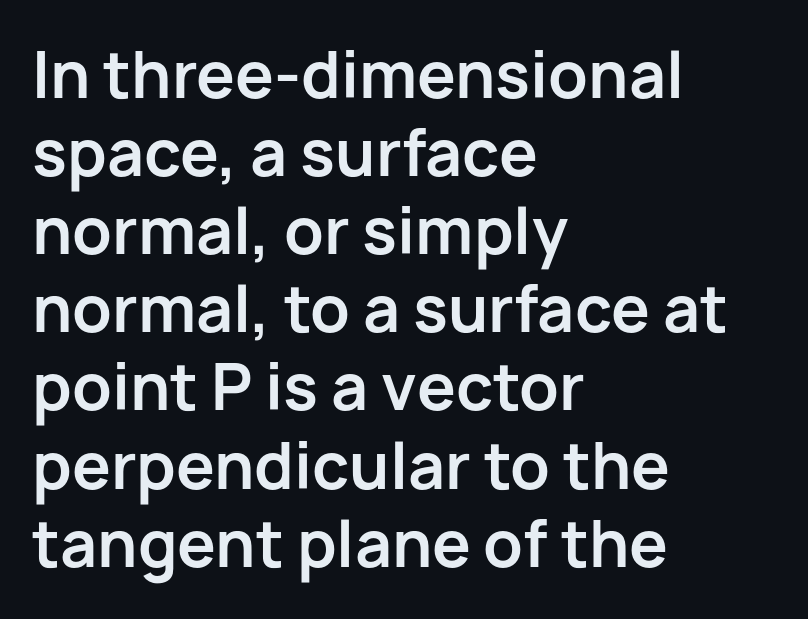
The image shows 62 px bold sans-serif type, upright; set left-aligned, normal line spacing (1.26x), normal letter spacing, not underlined; low stroke contrast and a medium x-height.
